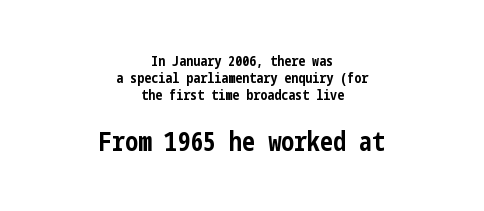
{"italic": "no", "bold": "yes", "underline": "no", "align": "center", "line_spacing_ratio": 1.22, "letter_spacing": "normal", "letter_spacing_em": 0.0, "larger_block": "second", "size_ratio": 1.86, "glyph_px": 26}
